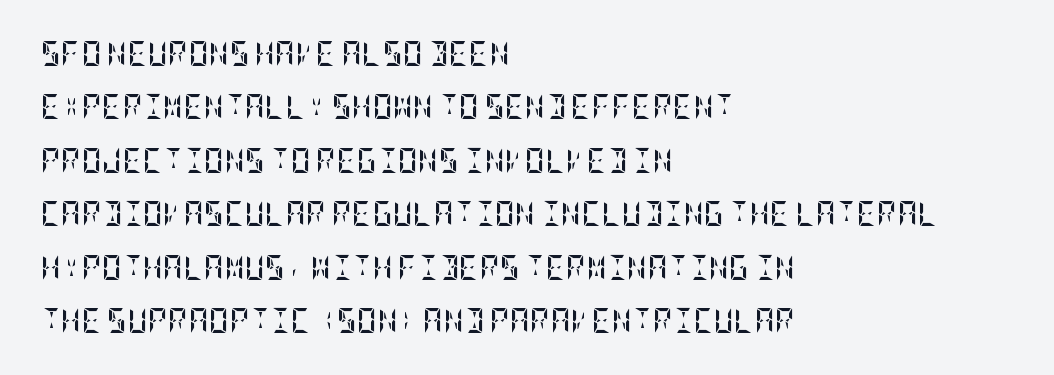
Vertical strokes here are truly vertical. The text block is weighted toward the left margin, trailing off unevenly rightward. No extra tracking has been applied to these lines. The glyphs are unaccompanied by any horizontal stroke below them.
